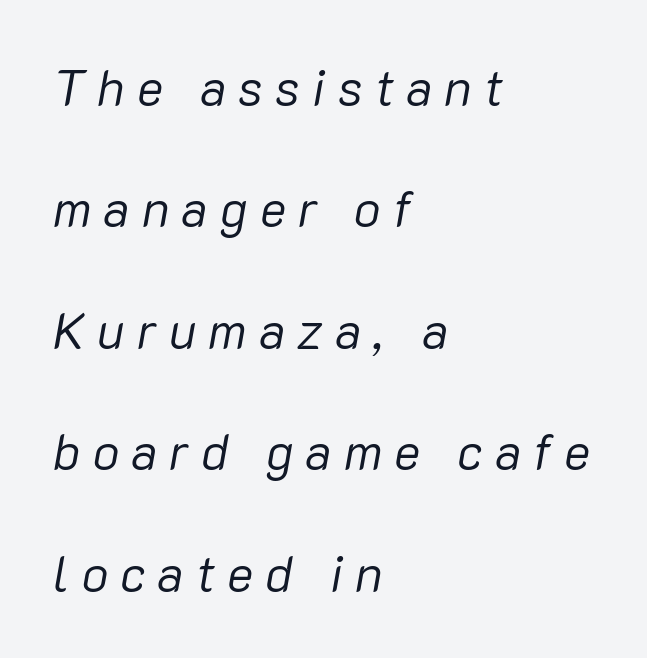
Each stroke keeps to a modest, everyday thickness or less. A typesetter would call this proportional, since set widths differ per character. Letter spacing: wide. Looking at the ascenders, they clearly lean. Caption: multi-line text, flush left, ragged right.
